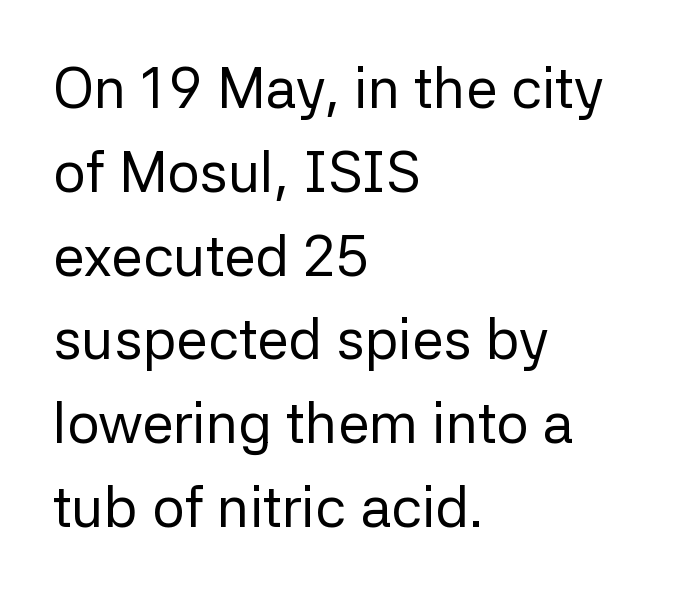
No word sits above an underline. The designer went with a sans here, leaving each stem footless. A typesetter would call this proportional, since set widths differ per character. The rendering keeps characters at their native spacing.
